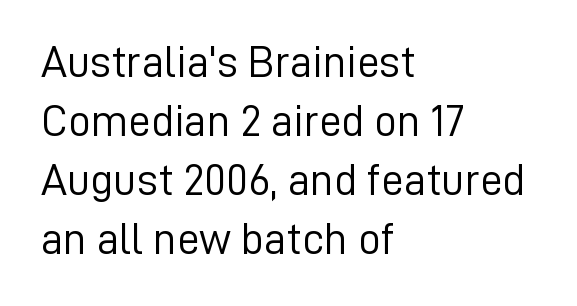
{"serif": "no", "italic": "no", "bold": "no", "weight": "light", "width": "normal", "stroke_contrast": "low", "x_height": "medium", "monospaced": "no", "underline": "no", "align": "left", "line_spacing": "normal", "line_spacing_ratio": 1.31, "letter_spacing": "normal", "letter_spacing_em": 0.0, "glyph_px": 45}
